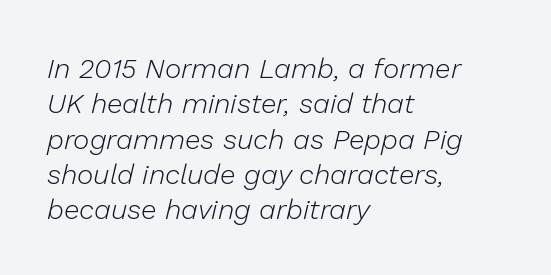
The image shows 28 px light type, italic (leaning right); set left-aligned, normal line spacing (1.26x), normal letter spacing, not underlined; low stroke contrast and a medium x-height.
